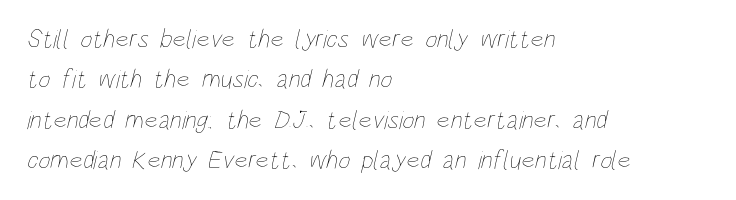
The image shows 26 px text type; set left-aligned, normal line spacing (1.55x), normal letter spacing, not underlined.
